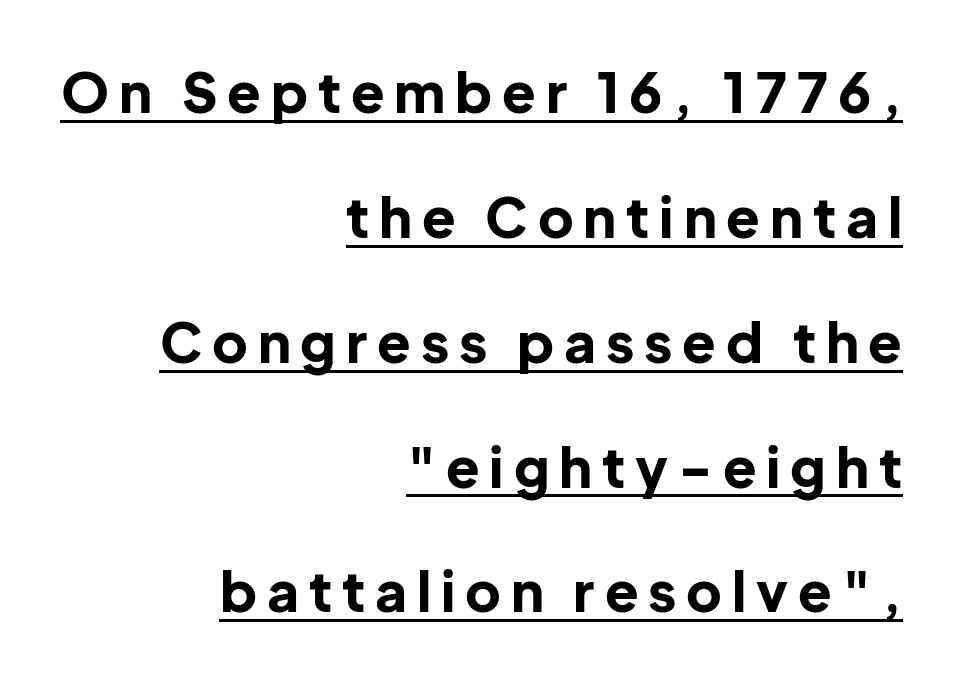
The passage shown is typeset with a sans-serif family. This sample has the flowing, uneven cadence of proportional lettering. Loosely led — the rows are spread out. All the whitespace from short lines collects on the left. Caption: bold face, heavy strokes.
